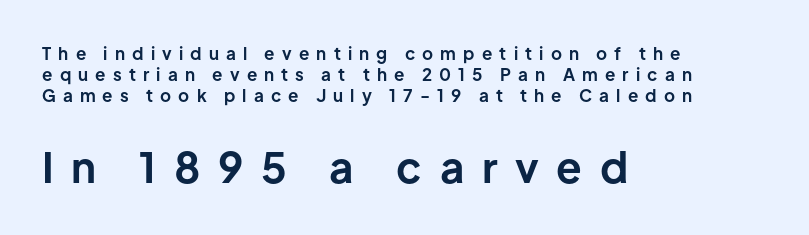
Style check: upright. Plenty of ink on the page — the face is bold. You could not count columns in this text — the font is proportionally spaced. What kind of face is this? One without serifs — a sans. This rendering widens character spacing well past its baseline value. Note: smaller setting up top, larger setting below.
